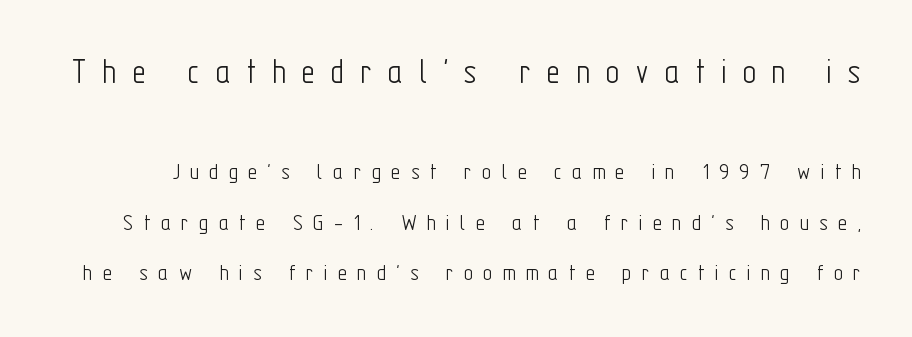
{"serif": "no", "italic": "no", "bold": "no", "weight": "light", "width": "condensed", "stroke_contrast": "low", "x_height": "medium", "monospaced": "no", "underline": "no", "line_spacing": "loose", "line_spacing_ratio": 2.02, "letter_spacing": "wide", "letter_spacing_em": 0.41, "larger_block": "first", "size_ratio": 1.52, "glyph_px": 38}
